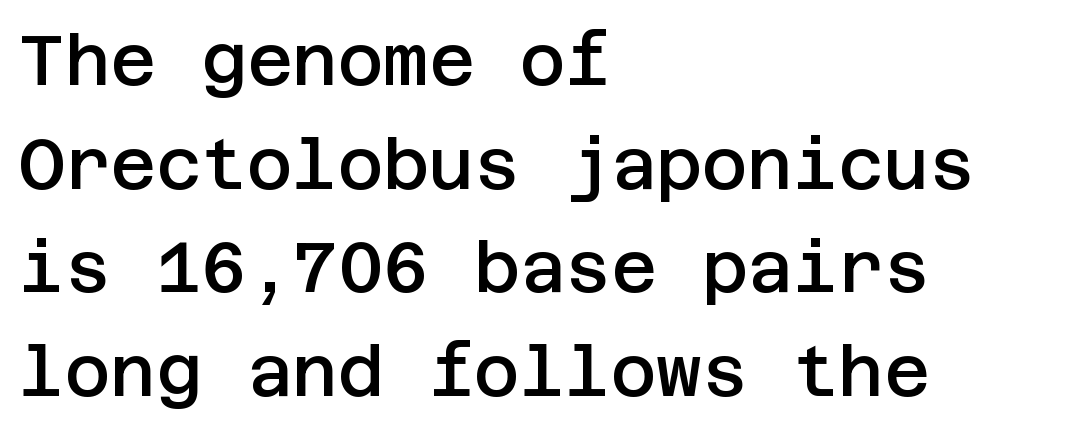
{"serif": "no", "italic": "no", "bold": "semi", "weight": "semibold", "width": "normal", "stroke_contrast": "low", "x_height": "large", "underline": "no", "align": "left", "line_spacing": "normal", "line_spacing_ratio": 1.48, "letter_spacing": "normal", "letter_spacing_em": 0.0, "glyph_px": 70}
